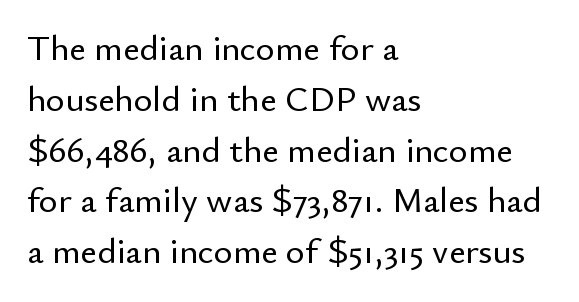
{"serif": "no", "italic": "no", "width": "normal", "stroke_contrast": "low", "x_height": "small", "monospaced": "no", "underline": "no", "align": "left", "line_spacing": "normal", "line_spacing_ratio": 1.41, "letter_spacing": "normal", "letter_spacing_em": 0.0, "glyph_px": 36}
